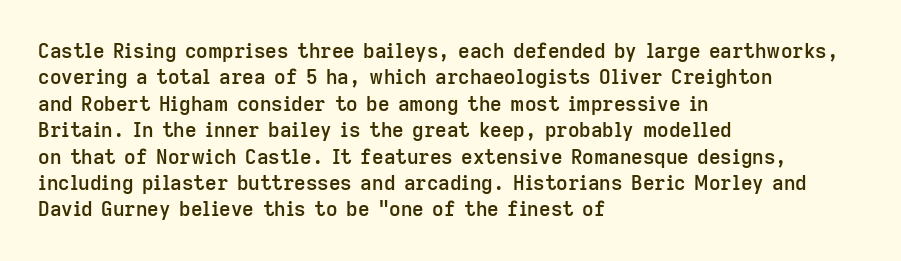
The image shows 20 px text type, upright; set left-aligned, normal line spacing (1.32x), normal letter spacing, not underlined.
